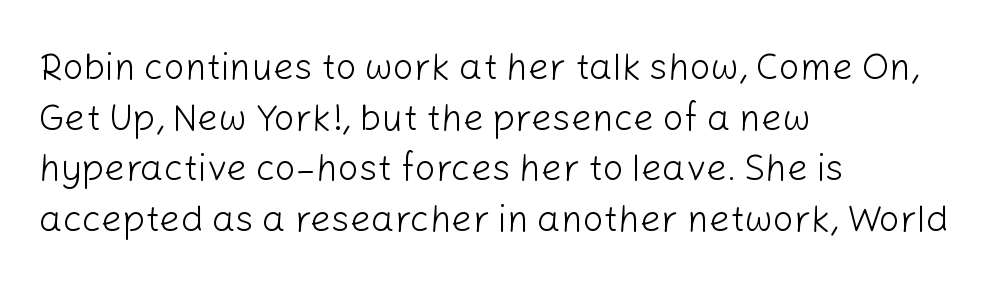
The image shows 37 px light sans-serif type, upright; set left-aligned, normal line spacing (1.37x), normal letter spacing, not underlined; low stroke contrast and a medium x-height.
